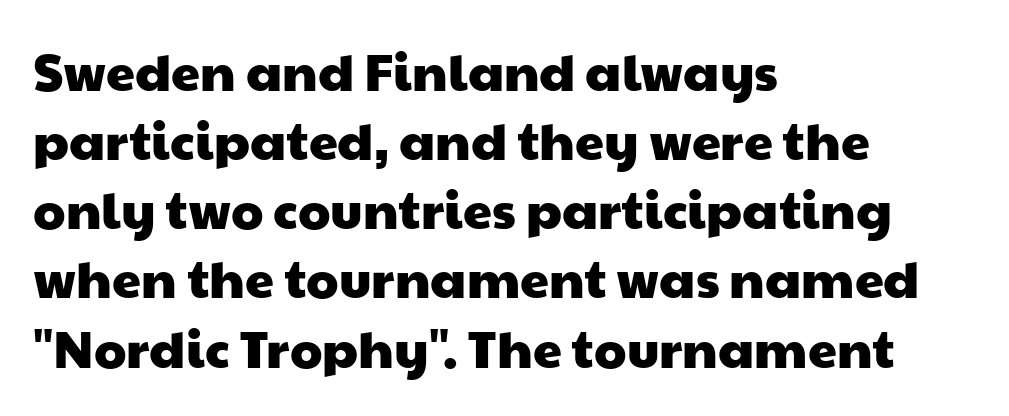
Q: Is the typeface a serif or a sans-serif typeface? A: Sans-serif.
Q: Is the text underlined? A: No.
Q: How is the paragraph aligned? A: Left-aligned.
Q: Is the spacing between letters normal or unusually wide? A: Normal.
Q: Is the spacing between lines tight, normal or loose? A: Normal.
Q: Width (condensed, normal, or wide)? A: Wide.
Q: Stroke contrast? A: Low.
Q: x-height? A: Medium.
Q: Monospaced? A: No.
